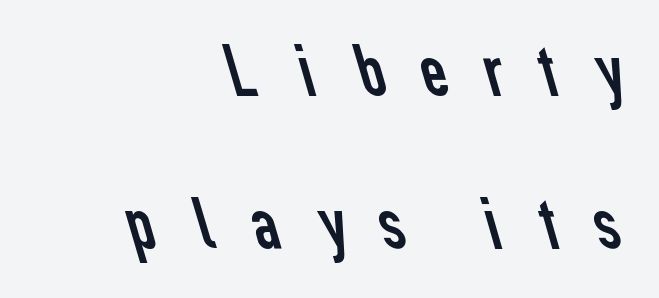
The letterforms sit at book weight or below. The glyphs in this specimen are sans serif. Whoever set this chose breathing room over compactness in the vertical rhythm. The line texture is sparse and dotted thanks to wide tracking.
